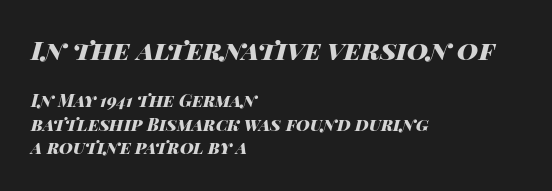
Each glyph is drawn with heavy, bold strokes. The emphasis by scale lands on block number one, above. Caption: multi-line text, flush left, ragged right. Honestly, the letter spacing is just normal — you wouldn't notice it.
